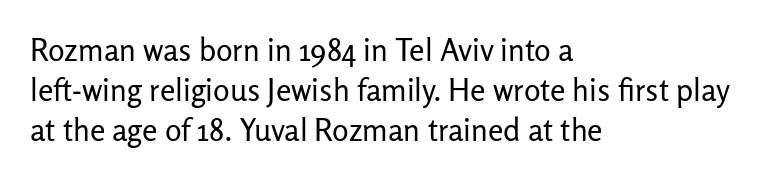
{"serif": "no", "italic": "no", "bold": "no", "weight": "regular", "width": "normal", "stroke_contrast": "low", "x_height": "medium", "monospaced": "no", "underline": "no", "align": "left", "line_spacing": "normal", "line_spacing_ratio": 1.29, "letter_spacing": "normal", "letter_spacing_em": 0.0, "glyph_px": 31}
